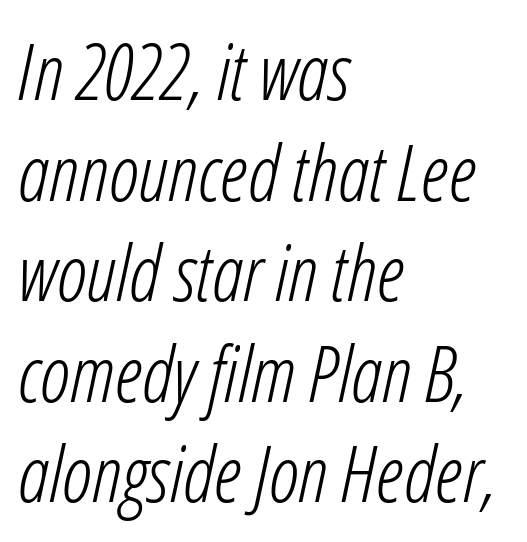
{"italic": "yes", "lean": "right", "slant_degrees": 12, "bold": "no", "weight": "light", "width": "condensed", "stroke_contrast": "low", "x_height": "medium", "monospaced": "no", "underline": "no", "align": "left", "line_spacing": "normal", "line_spacing_ratio": 1.29, "letter_spacing": "normal", "letter_spacing_em": 0.0, "glyph_px": 78}
